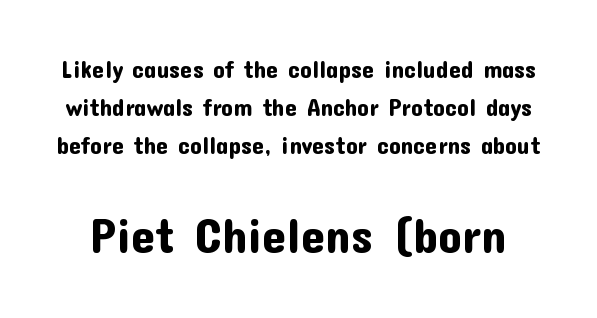
Baseline-to-baseline distance is the conventional proportion of letter height. Font category for this specimen: sans-serif. Notice how the stems are strictly vertical — no italics here. Proportional: the letters do not fall into vertical columns. The strip under each line holds only bare page.
